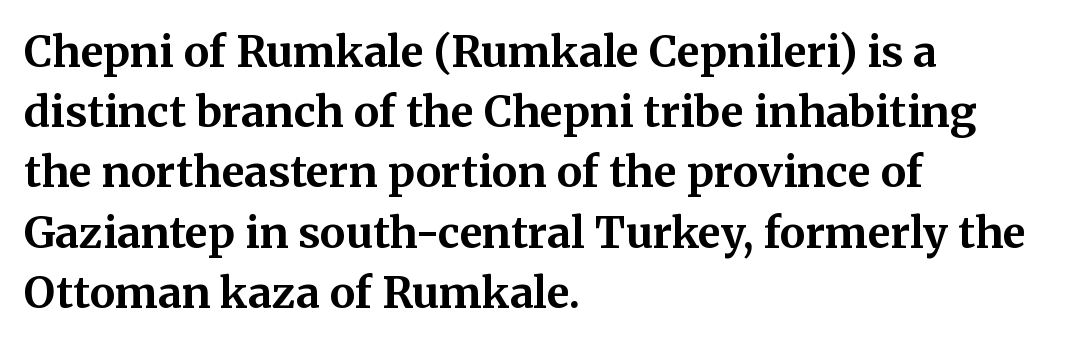
Q: Is the text bold? A: Yes.
Q: Is the text italic (slanted)? A: No, it is upright.
Q: Is the typeface a serif or a sans-serif typeface? A: Serif.
Q: Is the text underlined? A: No.
Q: How is the paragraph aligned? A: Left-aligned.
Q: Is the spacing between letters normal or unusually wide? A: Normal.
Q: Is the spacing between lines tight, normal or loose? A: Normal.
Q: Width (condensed, normal, or wide)? A: Normal.
Q: Stroke contrast? A: Medium.
Q: x-height? A: Medium.
Q: Monospaced? A: No.
